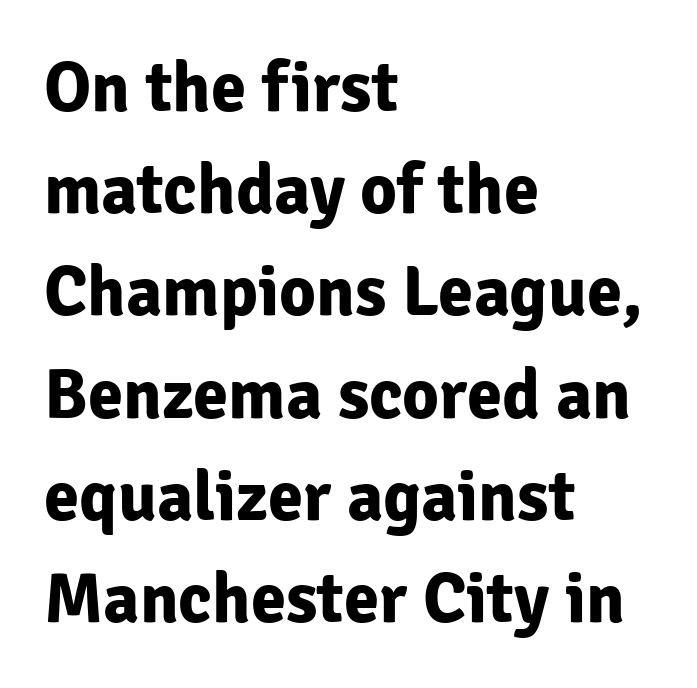
Q: Is the text bold? A: Yes.
Q: Is the text italic (slanted)? A: No, it is upright.
Q: Is the typeface a serif or a sans-serif typeface? A: Sans-serif.
Q: Is the text underlined? A: No.
Q: How is the paragraph aligned? A: Left-aligned.
Q: Is the spacing between letters normal or unusually wide? A: Normal.
Q: Is the spacing between lines tight, normal or loose? A: Normal.
Q: Width (condensed, normal, or wide)? A: Normal.
Q: Stroke contrast? A: Low.
Q: x-height? A: Medium.
Q: Monospaced? A: No.
